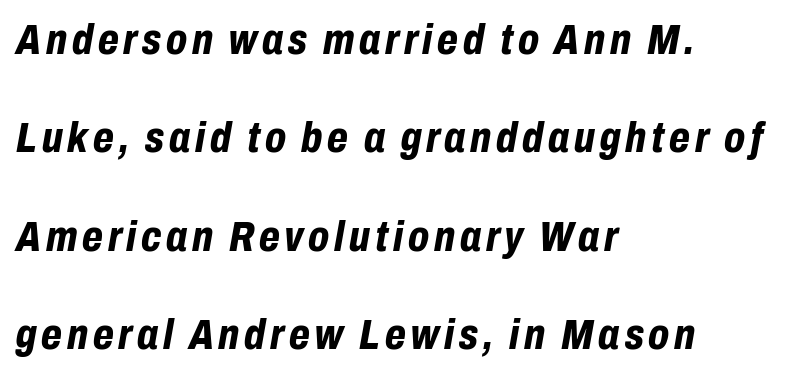
Words float on clear page, feet unadorned. Spacing verdict: proportional, widths tailored to each character. Quick note: interline space is abundant. Typesetter's note: full bold, strokes at maximum text heaviness. Notice how the stems are inclined rather than vertical — that's the hallmark of italics. A classic flush-left, rag-right setting is used for this passage.
